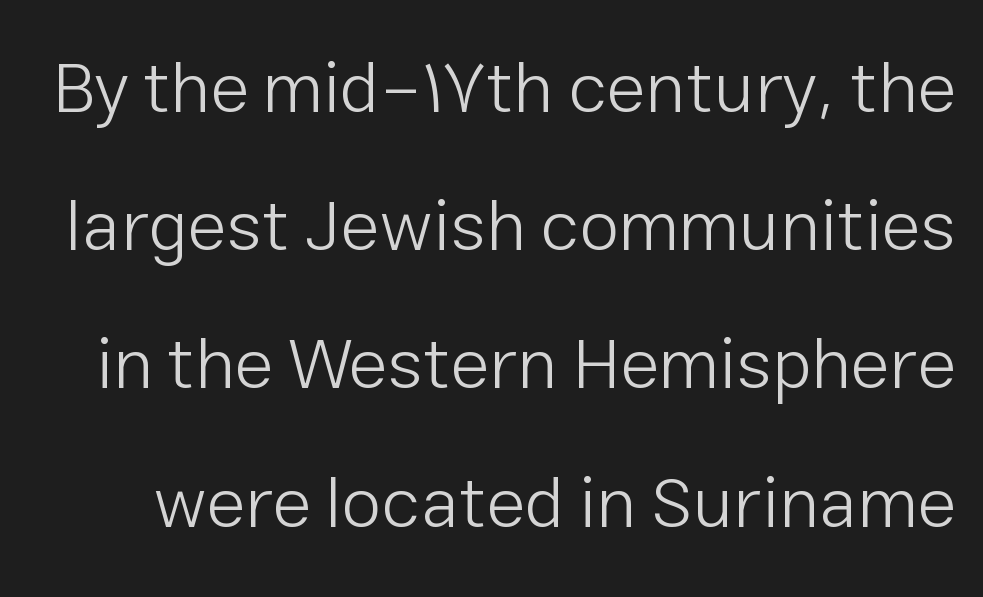
The letterforms sit at book weight or below. Each letter keeps its own natural width here, so spacing adapts to shape. Only glyphs here, with clear space below each row. Observe the ordinary spacing: letters are neighbours, not strangers. Observe the absence of serifs on each vertical stroke in this sample.
